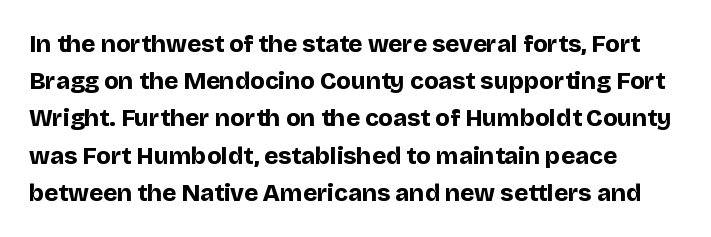
The image shows 24 px bold type, upright; set left-aligned, normal line spacing (1.55x), normal letter spacing, not underlined.
